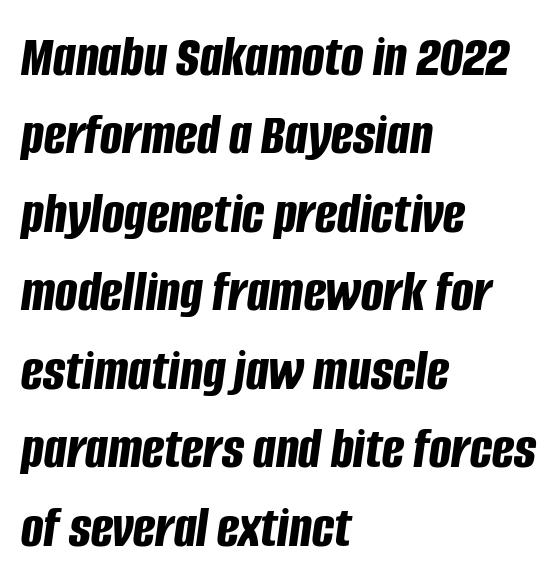
Q: Is the text bold? A: Yes.
Q: Is the text italic (slanted)? A: Yes, it leans right by about 8 degrees.
Q: Is the text underlined? A: No.
Q: How is the paragraph aligned? A: Left-aligned.
Q: Is the spacing between letters normal or unusually wide? A: Normal.
Q: Is the spacing between lines tight, normal or loose? A: Normal.
Q: Width (condensed, normal, or wide)? A: Condensed.
Q: Stroke contrast? A: Low.
Q: x-height? A: Large.
Q: Monospaced? A: No.
